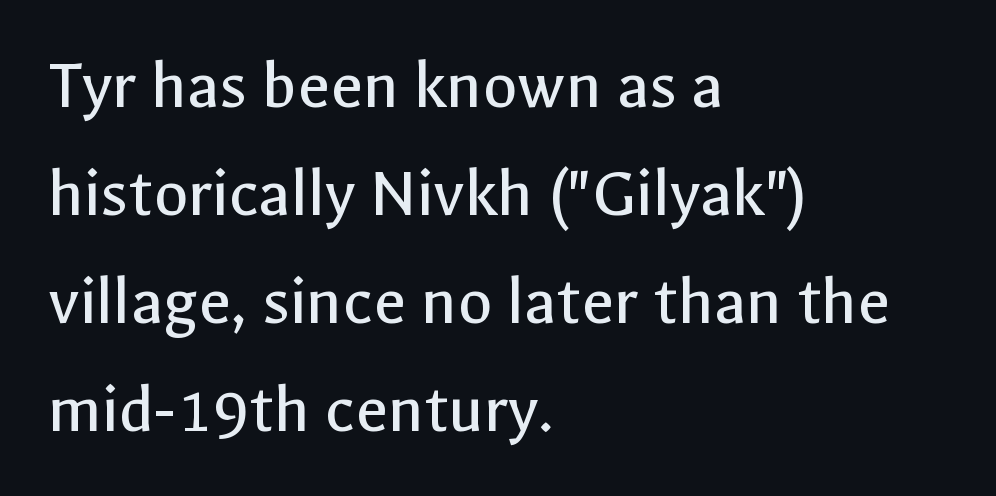
Q: Is the text bold? A: No.
Q: Is the text italic (slanted)? A: No, it is upright.
Q: Is the typeface a serif or a sans-serif typeface? A: Sans-serif.
Q: Is the text underlined? A: No.
Q: How is the paragraph aligned? A: Left-aligned.
Q: Is the spacing between letters normal or unusually wide? A: Normal.
Q: Is the spacing between lines tight, normal or loose? A: Normal.
Q: Width (condensed, normal, or wide)? A: Normal.
Q: x-height? A: Medium.
Q: Monospaced? A: No.
